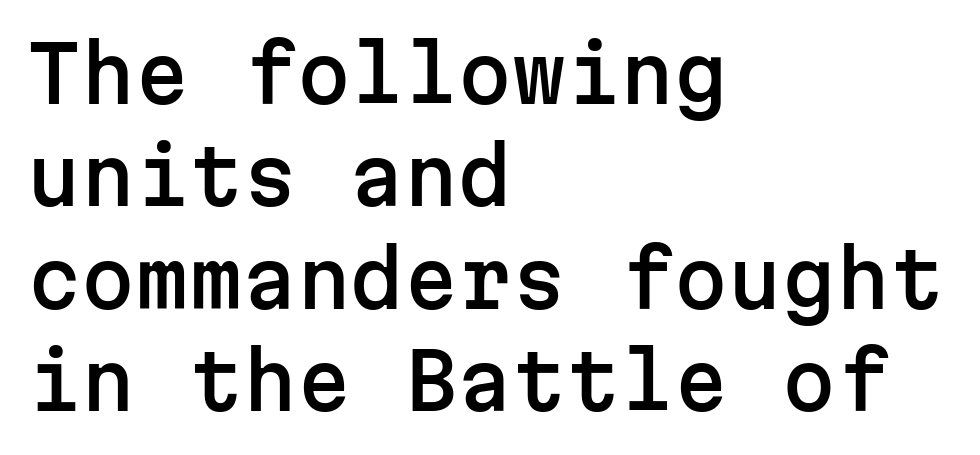
{"serif": "no", "italic": "no", "width": "normal", "stroke_contrast": "low", "x_height": "medium", "monospaced": "yes", "underline": "no", "align": "left", "line_spacing": "normal", "line_spacing_ratio": 1.33, "letter_spacing": "normal", "letter_spacing_em": 0.0, "glyph_px": 77}
